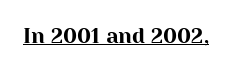
{"italic": "no", "underline": "yes", "letter_spacing": "normal", "letter_spacing_em": 0.0, "glyph_px": 21}
